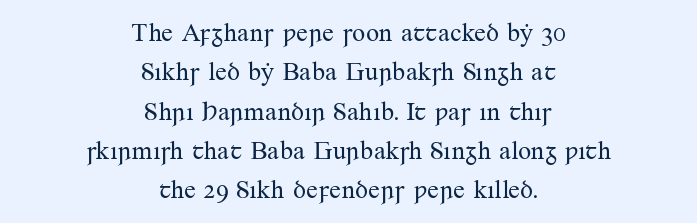
The image shows 26 px text type, upright; set centered, normal line spacing (1.51x), normal letter spacing, not underlined.
